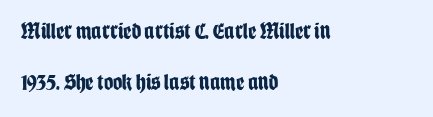
Q: Is the text bold? A: Yes.
Q: Is the text italic (slanted)? A: No, it is upright.
Q: Is the text underlined? A: No.
Q: How is the paragraph aligned? A: Left-aligned.
Q: Is the spacing between letters normal or unusually wide? A: Normal.
Q: Is the spacing between lines tight, normal or loose? A: Loose.
